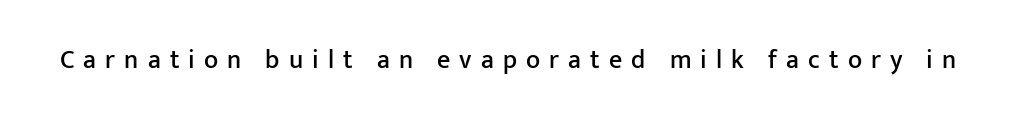
Q: Is the text italic (slanted)? A: No, it is upright.
Q: Is the text underlined? A: No.
Q: Is the spacing between letters normal or unusually wide? A: Unusually wide.
